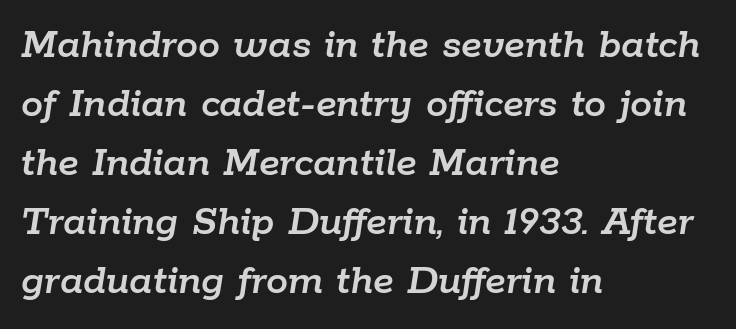
Q: Is the text italic (slanted)? A: Yes, it leans right by about 9 degrees.
Q: Is the text underlined? A: No.
Q: How is the paragraph aligned? A: Left-aligned.
Q: Is the spacing between letters normal or unusually wide? A: Normal.
Q: Is the spacing between lines tight, normal or loose? A: Normal.
Q: Width (condensed, normal, or wide)? A: Normal.
Q: Stroke contrast? A: Low.
Q: x-height? A: Medium.
Q: Monospaced? A: No.
